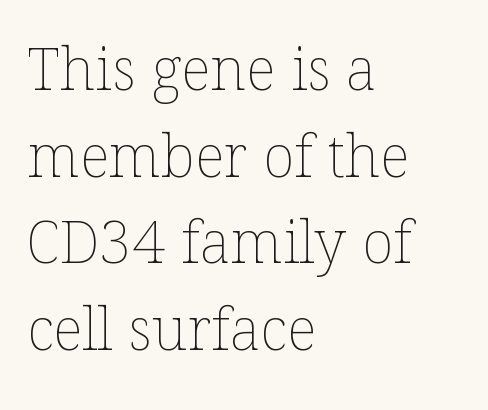
Q: Is the text bold? A: No.
Q: Is the text italic (slanted)? A: No, it is upright.
Q: Is the text underlined? A: No.
Q: How is the paragraph aligned? A: Left-aligned.
Q: Is the spacing between letters normal or unusually wide? A: Normal.
Q: Is the spacing between lines tight, normal or loose? A: Normal.
Q: Width (condensed, normal, or wide)? A: Normal.
Q: Stroke contrast? A: Low.
Q: x-height? A: Medium.
Q: Monospaced? A: No.
